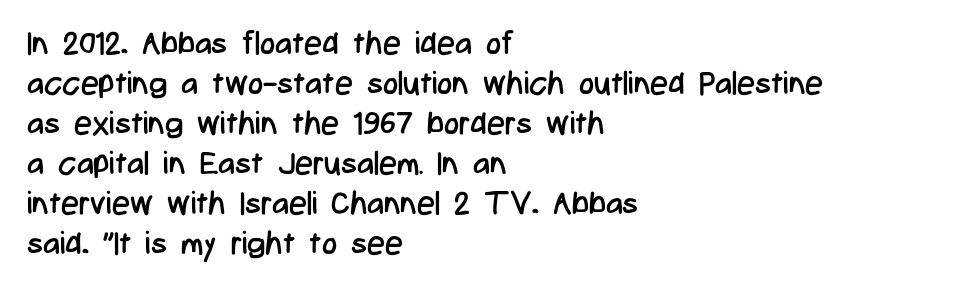
The image shows 32 px regular-weight, condensed sans-serif type, upright; set left-aligned, normal line spacing (1.25x), normal letter spacing, not underlined; low stroke contrast and a medium x-height.
